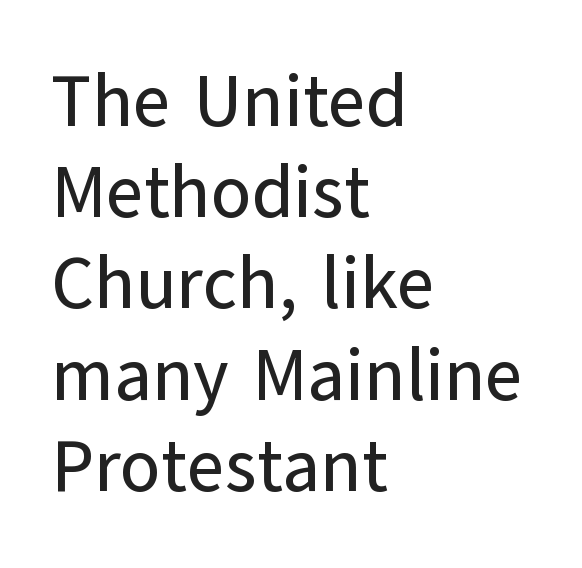
{"serif": "no", "italic": "no", "width": "normal", "stroke_contrast": "low", "x_height": "medium", "monospaced": "no", "underline": "no", "align": "left", "line_spacing": "normal", "line_spacing_ratio": 1.25, "letter_spacing": "normal", "letter_spacing_em": 0.0, "glyph_px": 73}
